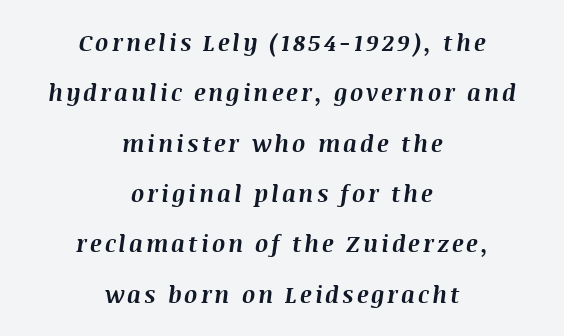
The image shows 23 px bold type, italic (leaning right); set centered, loose line spacing (2.19x), not underlined.
